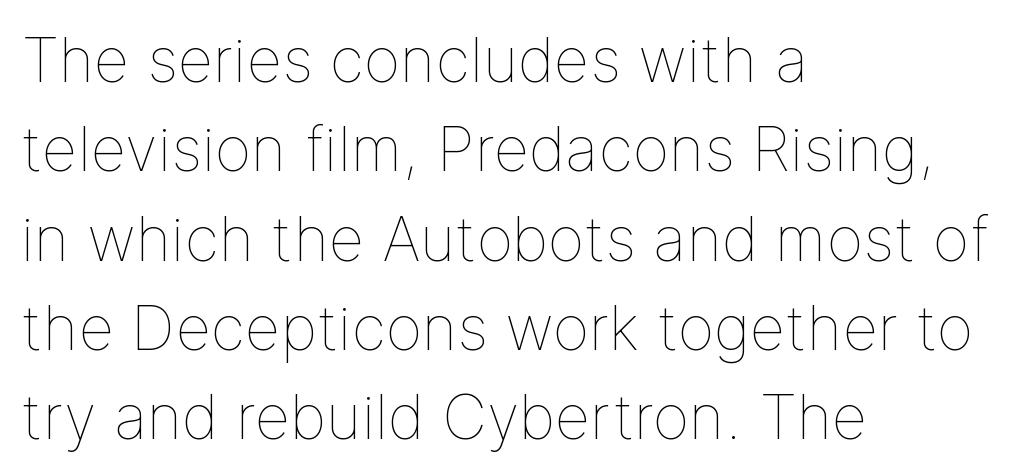
Q: Is the text bold? A: No.
Q: Is the text italic (slanted)? A: No, it is upright.
Q: Is the text underlined? A: No.
Q: How is the paragraph aligned? A: Left-aligned.
Q: Is the spacing between letters normal or unusually wide? A: Normal.
Q: Is the spacing between lines tight, normal or loose? A: Normal.
Q: Width (condensed, normal, or wide)? A: Normal.
Q: Stroke contrast? A: Low.
Q: x-height? A: Medium.
Q: Monospaced? A: No.
